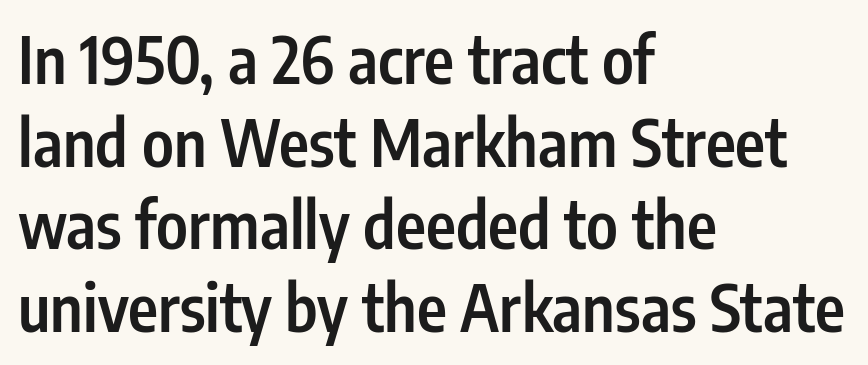
Characters follow at the spacing the type designer built in. Note: no serifs on the glyphs. Think of a printed novel: that variable character pitch is what you see here. Line starts are locked; line ends wander.
